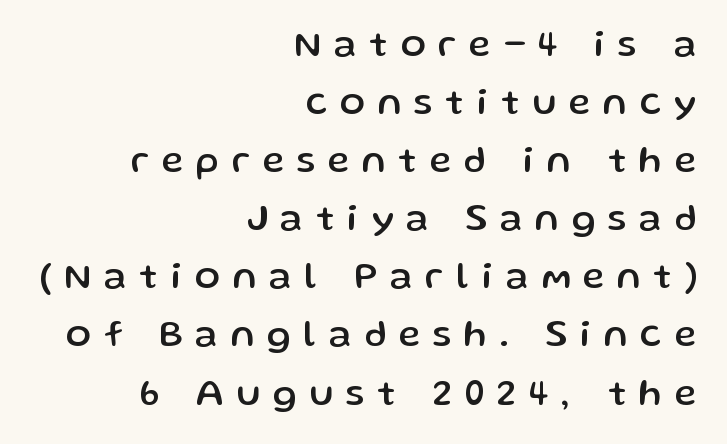
The image shows 37 px sans-serif type, upright; set right-aligned, normal line spacing (1.57x), unusually wide letter spacing (+0.35 em), not underlined; low stroke contrast and a medium x-height.
